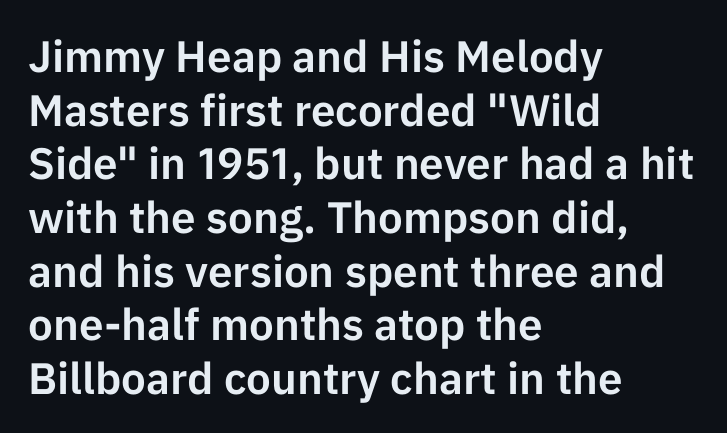
The image shows 44 px sans-serif type, upright; set left-aligned, line spacing 1.22x, normal letter spacing, not underlined; low stroke contrast and a medium x-height.
